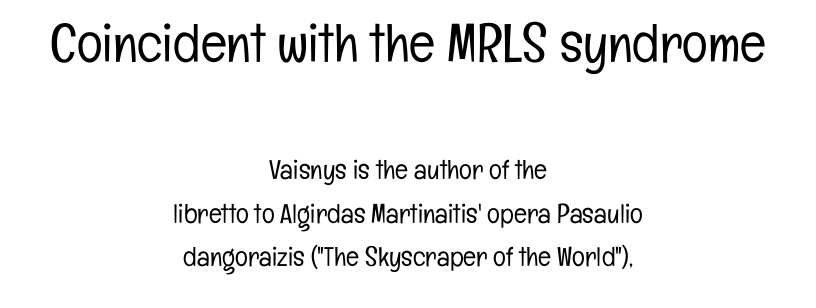
Successive baselines arrive at the customary interval. The typeface chosen for these lines omits serifs. Caption: face not bold, strokes unweighted. Descenders are the only things crossing below the line.
